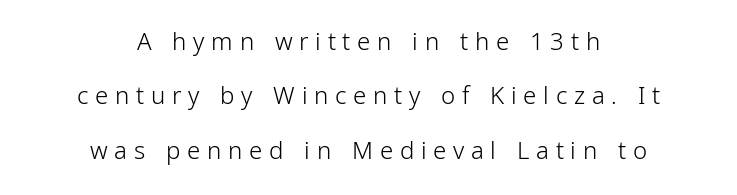
Q: Is the text bold? A: No.
Q: Is the text italic (slanted)? A: No, it is upright.
Q: Is the text underlined? A: No.
Q: How is the paragraph aligned? A: Centered.
Q: Is the spacing between letters normal or unusually wide? A: Unusually wide.
Q: Is the spacing between lines tight, normal or loose? A: Loose.
